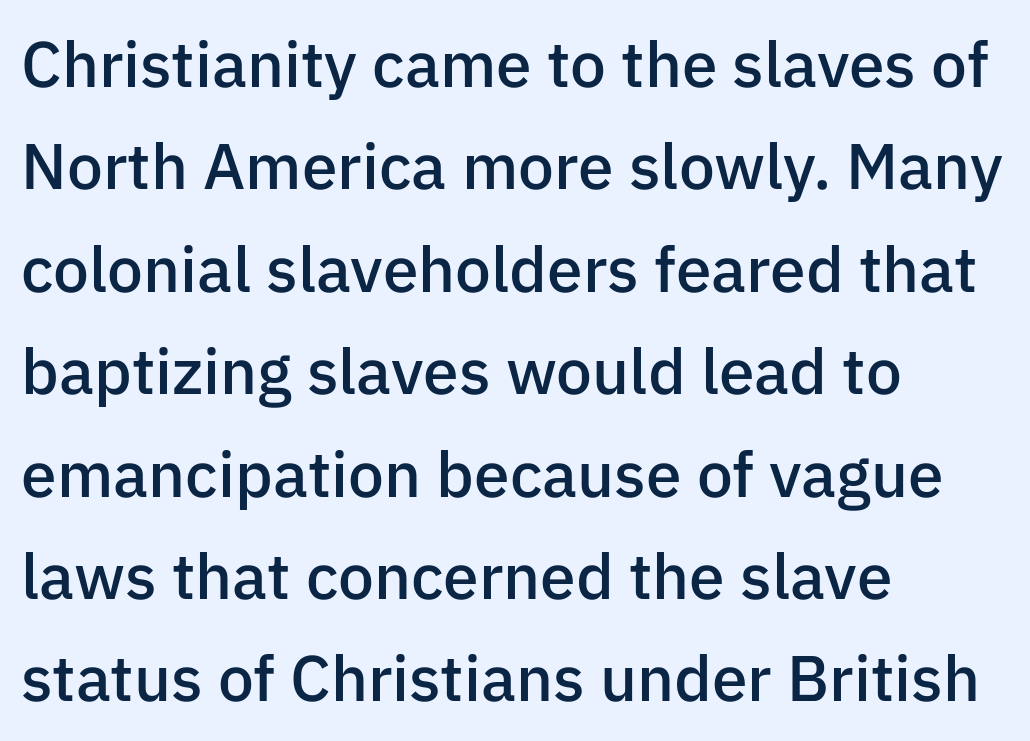
{"serif": "no", "italic": "no", "bold": "semi", "weight": "semibold", "width": "normal", "stroke_contrast": "low", "x_height": "medium", "monospaced": "no", "underline": "no", "align": "left", "line_spacing": "normal", "line_spacing_ratio": 1.6, "letter_spacing": "normal", "letter_spacing_em": 0.0, "glyph_px": 64}
